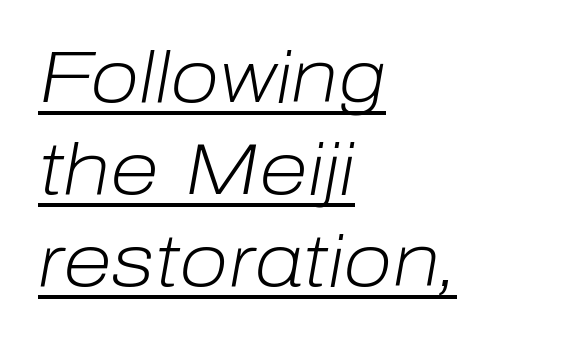
Q: Is the text bold? A: No.
Q: Is the text italic (slanted)? A: Yes, it leans right by about 10 degrees.
Q: Is the text underlined? A: Yes.
Q: How is the paragraph aligned? A: Left-aligned.
Q: Is the spacing between letters normal or unusually wide? A: Normal.
Q: Is the spacing between lines tight, normal or loose? A: Normal.
Q: Width (condensed, normal, or wide)? A: Normal.
Q: Stroke contrast? A: Low.
Q: x-height? A: Medium.
Q: Monospaced? A: No.
